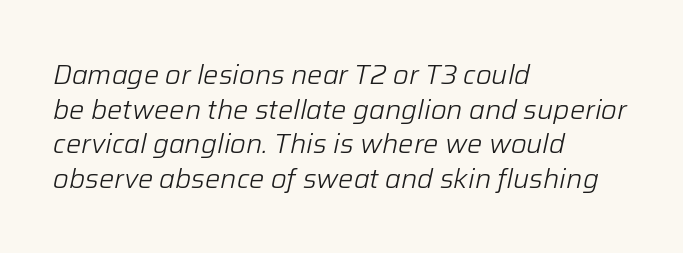
Q: Is the text bold? A: No.
Q: Is the text italic (slanted)? A: Yes, it leans right by about 12 degrees.
Q: Is the text underlined? A: No.
Q: How is the paragraph aligned? A: Left-aligned.
Q: Is the spacing between letters normal or unusually wide? A: Normal.
Q: Is the spacing between lines tight, normal or loose? A: Normal.
